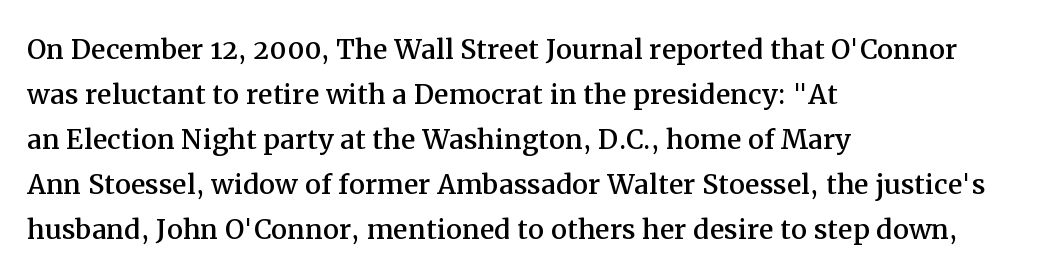
Q: Is the text italic (slanted)? A: No, it is upright.
Q: Is the typeface a serif or a sans-serif typeface? A: Serif.
Q: Is the text underlined? A: No.
Q: How is the paragraph aligned? A: Left-aligned.
Q: Is the spacing between letters normal or unusually wide? A: Normal.
Q: Is the spacing between lines tight, normal or loose? A: Normal.
Q: Width (condensed, normal, or wide)? A: Normal.
Q: Stroke contrast? A: Medium.
Q: x-height? A: Medium.
Q: Monospaced? A: No.
